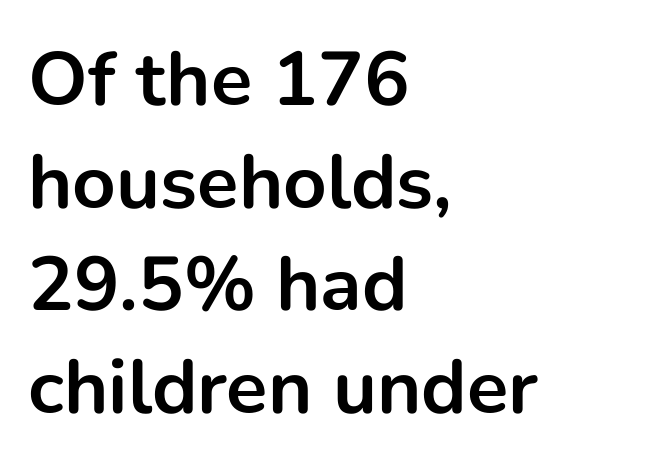
Q: Is the text bold? A: Yes.
Q: Is the text italic (slanted)? A: No, it is upright.
Q: Is the typeface a serif or a sans-serif typeface? A: Sans-serif.
Q: Is the text underlined? A: No.
Q: How is the paragraph aligned? A: Left-aligned.
Q: Is the spacing between letters normal or unusually wide? A: Normal.
Q: Is the spacing between lines tight, normal or loose? A: Normal.
Q: Width (condensed, normal, or wide)? A: Normal.
Q: Stroke contrast? A: Low.
Q: x-height? A: Medium.
Q: Monospaced? A: No.
